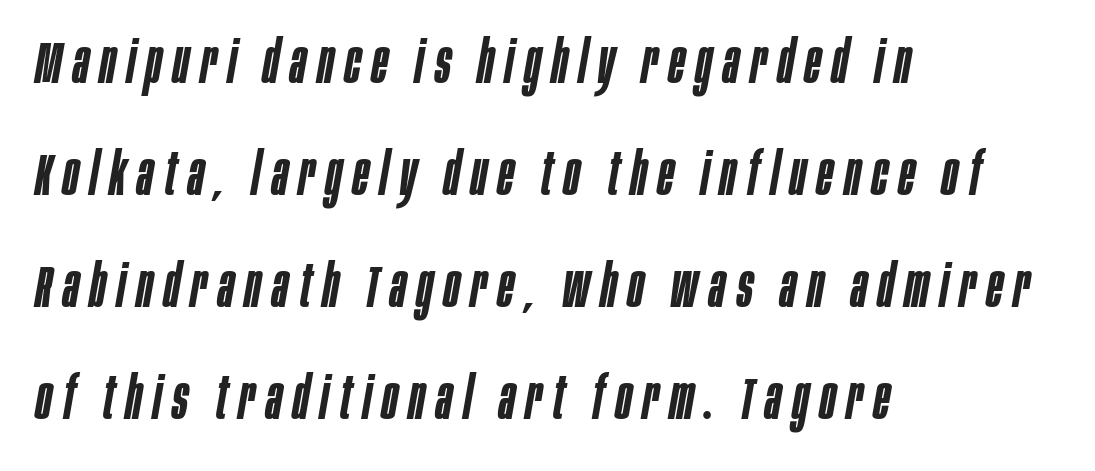
The image shows 59 px semibold, condensed type, italic (leaning right); set left-aligned, loose line spacing (1.9x), not underlined; low stroke contrast and a large x-height.
